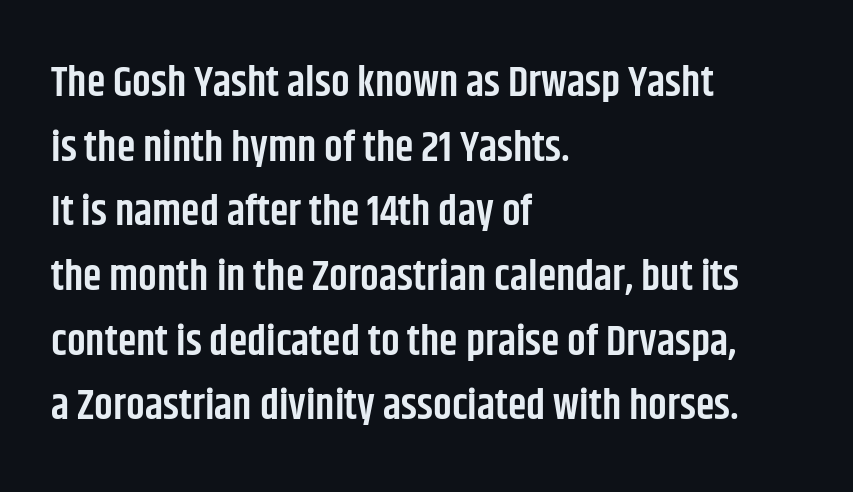
{"serif": "no", "italic": "no", "bold": "semi", "weight": "semibold", "width": "condensed", "stroke_contrast": "low", "x_height": "large", "monospaced": "no", "underline": "no", "align": "left", "line_spacing": "normal", "line_spacing_ratio": 1.54, "letter_spacing": "normal", "letter_spacing_em": 0.0, "glyph_px": 42}
